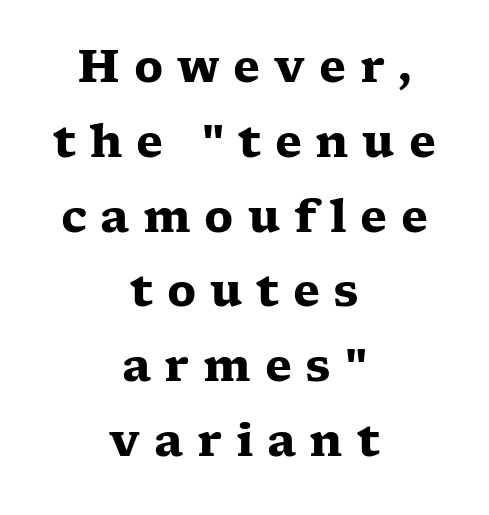
{"serif": "yes", "italic": "no", "bold": "yes", "weight": "heavy", "width": "wide", "stroke_contrast": "low", "x_height": "medium", "monospaced": "no", "underline": "no", "align": "center", "line_spacing": "normal", "line_spacing_ratio": 1.7, "letter_spacing": "wide", "letter_spacing_em": 0.31, "glyph_px": 44}
